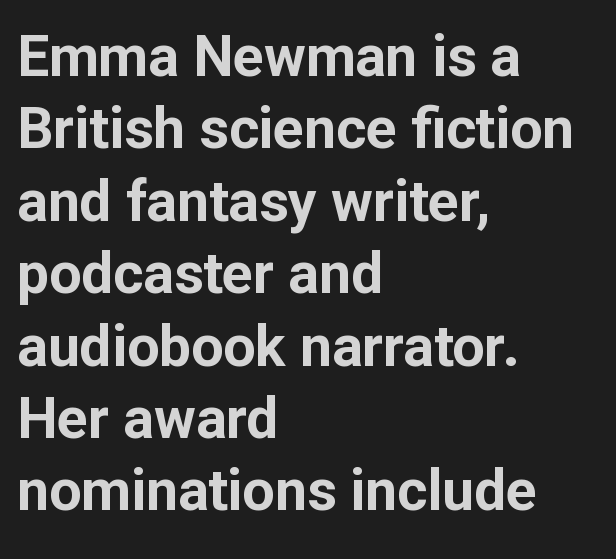
In terms of weight, the rendering is a true, heavy bold. Classification — sans serif. No italicization has been applied; the sample stays upright. The type is set solid horizontally, with unmodified tracking. Is this a fixed-width face? No — the glyphs have proportional, varying widths. Whoever set this chose a conventional vertical rhythm.
